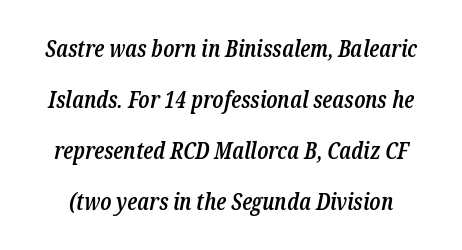
Summary of vertical rhythm: relaxed, with wide interline spacing. Characters follow at the spacing the type designer built in. Observe the lean: these are italic letterforms. The string is rendered with underlining switched off. These words are printed semibold, heavier than regular yet not bold.
